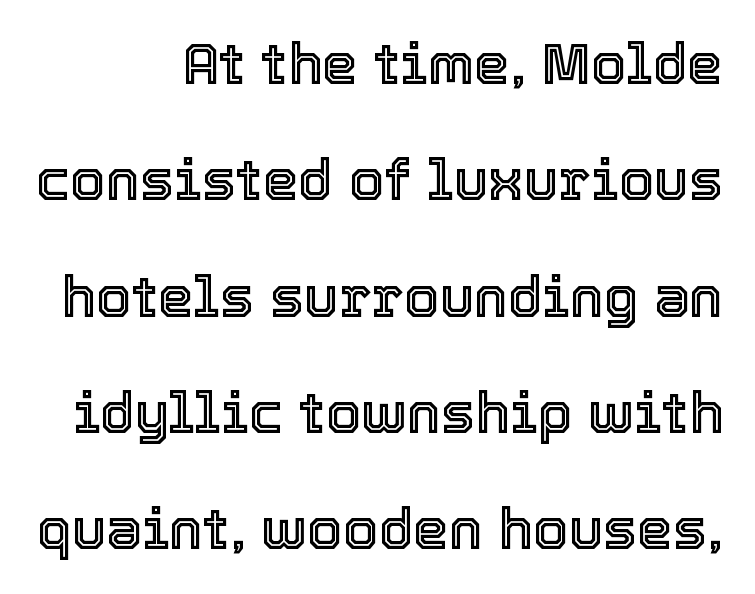
Successive baselines arrive slowly, with a big drop between each. Characters remain perfectly vertical along every line. Tracking here is standard; glyphs follow each other at the usual distance. A typesetter would call this proportional, since set widths differ per character. Words float on clear page, feet unadorned.
